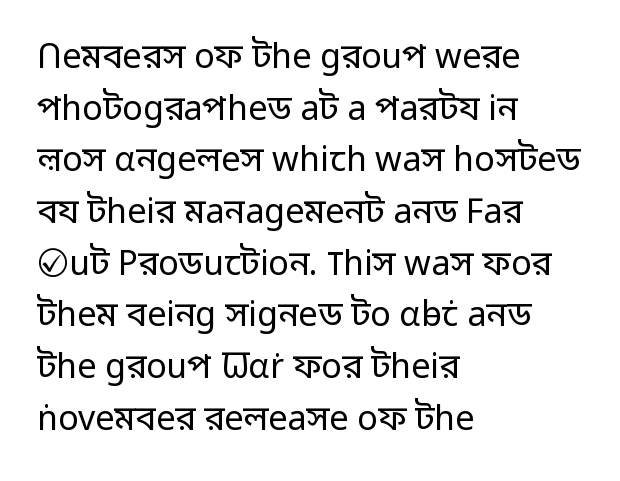
The image shows 34 px regular-weight sans-serif type, upright; set left-aligned, normal line spacing (1.52x), normal letter spacing, not underlined; low stroke contrast and a medium x-height.
